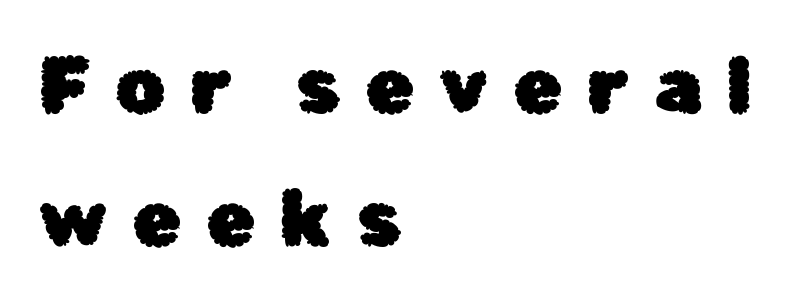
{"serif": "no", "italic": "no", "width": "normal", "stroke_contrast": "low", "x_height": "medium", "monospaced": "no", "underline": "no", "align": "left", "line_spacing": "normal", "line_spacing_ratio": 1.68, "letter_spacing": "wide", "letter_spacing_em": 0.31, "glyph_px": 79}
